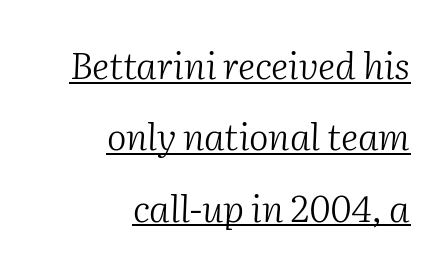
The image shows 37 px light serif type, italic (leaning right); set right-aligned, loose line spacing (1.93x), normal letter spacing, underlined; medium stroke contrast and a medium x-height.
